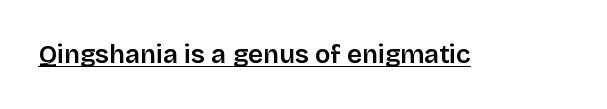
{"italic": "no", "bold": "semi", "underline": "yes", "letter_spacing": "normal", "letter_spacing_em": 0.0, "glyph_px": 26}
